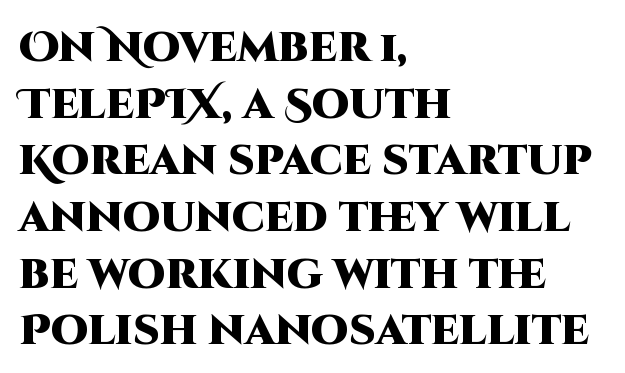
{"serif": "no", "italic": "no", "bold": "yes", "weight": "heavy", "width": "normal", "stroke_contrast": "high", "x_height": "large", "monospaced": "no", "underline": "no", "align": "left", "line_spacing": "normal", "line_spacing_ratio": 1.35, "letter_spacing": "normal", "letter_spacing_em": 0.0, "glyph_px": 42}
